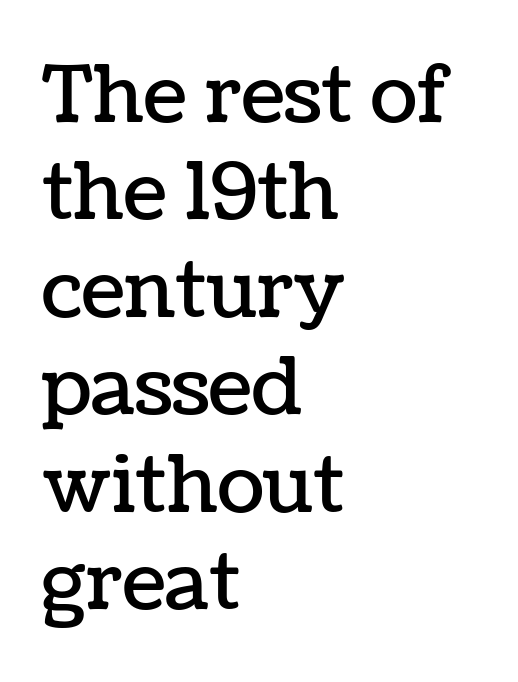
Q: Is the text italic (slanted)? A: No, it is upright.
Q: Is the text underlined? A: No.
Q: How is the paragraph aligned? A: Left-aligned.
Q: Is the spacing between letters normal or unusually wide? A: Normal.
Q: Is the spacing between lines tight, normal or loose? A: Normal.
Q: Width (condensed, normal, or wide)? A: Normal.
Q: Stroke contrast? A: Low.
Q: x-height? A: Medium.
Q: Monospaced? A: No.
